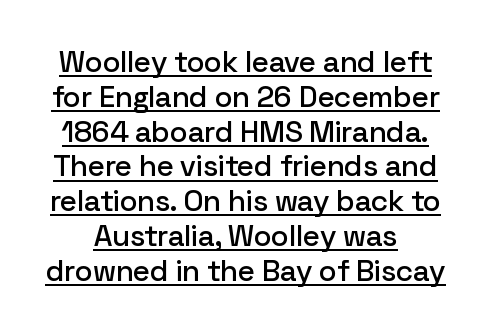
{"serif": "no", "italic": "no", "width": "normal", "stroke_contrast": "low", "x_height": "medium", "monospaced": "no", "underline": "yes", "line_spacing_ratio": 1.16, "letter_spacing": "normal", "letter_spacing_em": 0.0, "glyph_px": 30}
